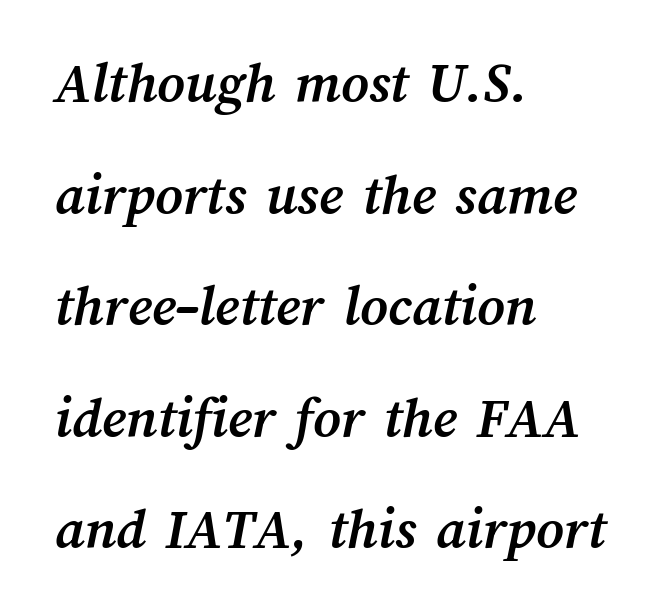
{"bold": "yes", "weight": "semibold", "width": "normal", "stroke_contrast": "medium", "x_height": "medium", "monospaced": "no", "underline": "no", "align": "left", "line_spacing_ratio": 1.89, "letter_spacing": "normal", "letter_spacing_em": 0.0, "glyph_px": 59}
